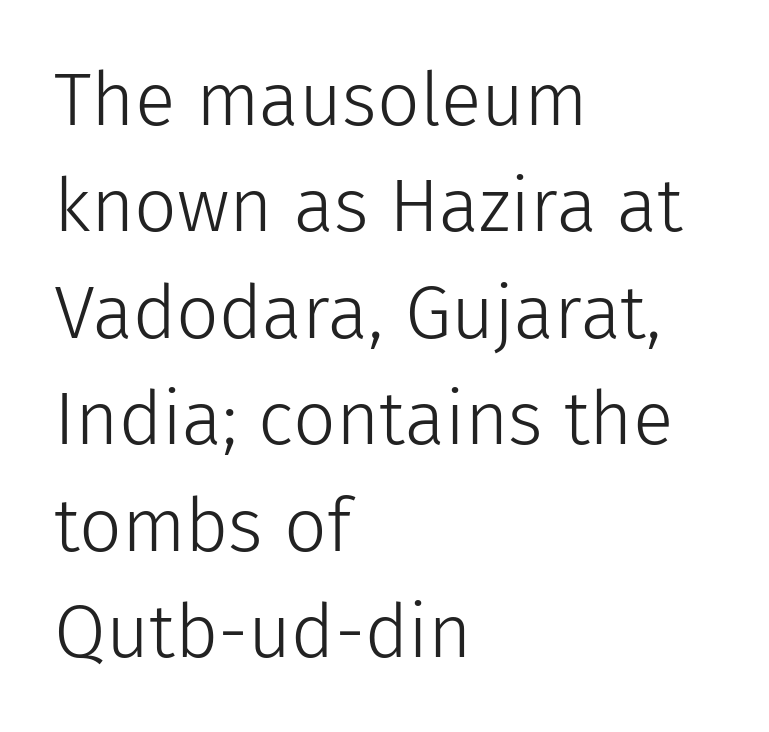
Interline gaps are of average width in this sample. Teacher's note: observe the even left margin — that is flush-left alignment. Here the designer chose a conventional face with non-uniform glyph widths. Stroke mass is kept to a normal reading level or below. It's the straight-up-and-down kind of type. Rule under the text: the space is simply empty.
